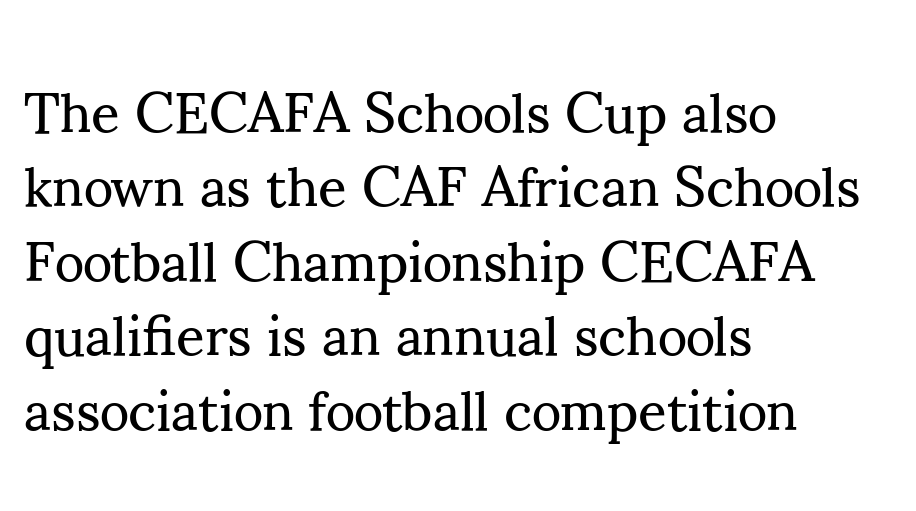
The image shows 56 px regular-weight serif type, upright; set left-aligned, normal line spacing (1.33x), normal letter spacing, not underlined; medium stroke contrast and a small x-height.
